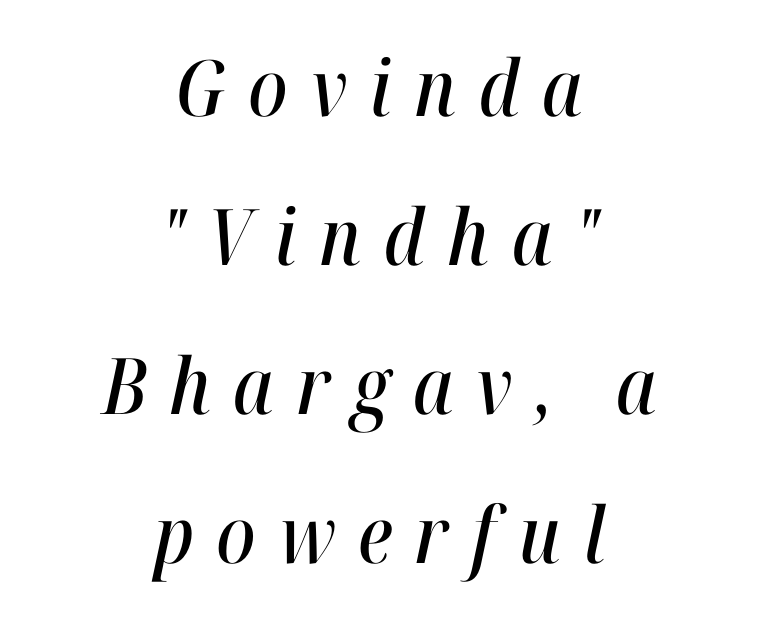
{"italic": "yes", "lean": "right", "slant_degrees": 12, "width": "condensed", "stroke_contrast": "high", "x_height": "medium", "monospaced": "no", "underline": "no", "align": "center", "line_spacing": "loose", "line_spacing_ratio": 1.91, "letter_spacing": "wide", "letter_spacing_em": 0.29, "glyph_px": 78}
